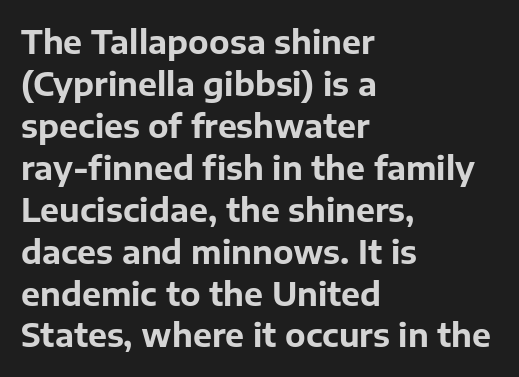
The image shows 32 px bold sans-serif type, upright; set left-aligned, normal line spacing (1.31x), normal letter spacing, not underlined; low stroke contrast and a medium x-height.
